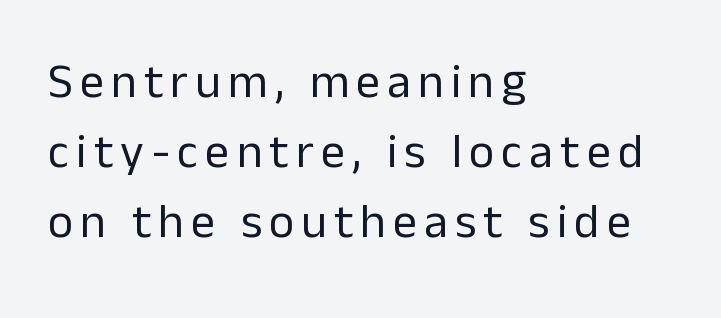
The image shows 48 px regular-weight sans-serif type, upright; set left-aligned, normal line spacing (1.46x), not underlined; low stroke contrast and a medium x-height.
